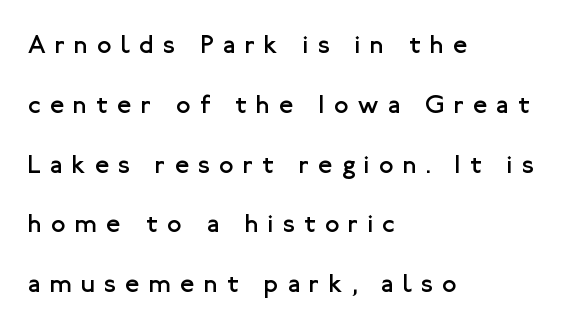
The image shows 26 px text type, upright; set left-aligned, loose line spacing (2.3x), unusually wide letter spacing (+0.37 em), not underlined.
